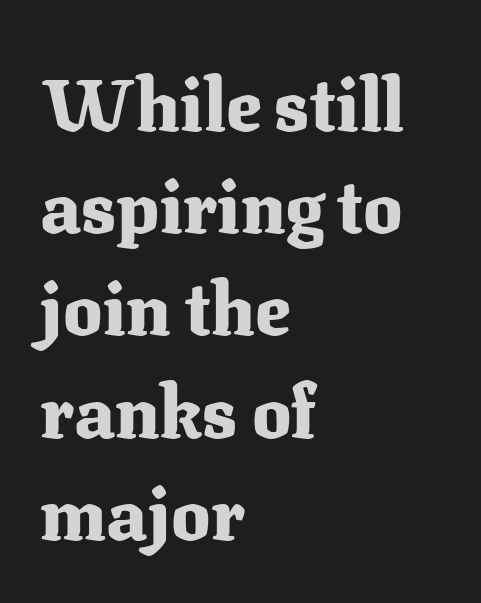
Q: Is the text bold? A: Yes.
Q: Is the text italic (slanted)? A: No, it is upright.
Q: Is the typeface a serif or a sans-serif typeface? A: Serif.
Q: Is the text underlined? A: No.
Q: How is the paragraph aligned? A: Left-aligned.
Q: Is the spacing between letters normal or unusually wide? A: Normal.
Q: Is the spacing between lines tight, normal or loose? A: Normal.
Q: Width (condensed, normal, or wide)? A: Normal.
Q: Stroke contrast? A: Medium.
Q: x-height? A: Medium.
Q: Monospaced? A: No.
